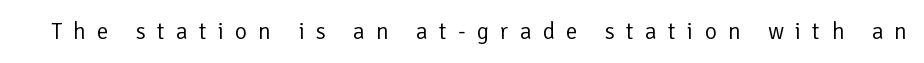
The image shows 23 px text type, upright; set unusually wide letter spacing (+0.49 em), not underlined.
